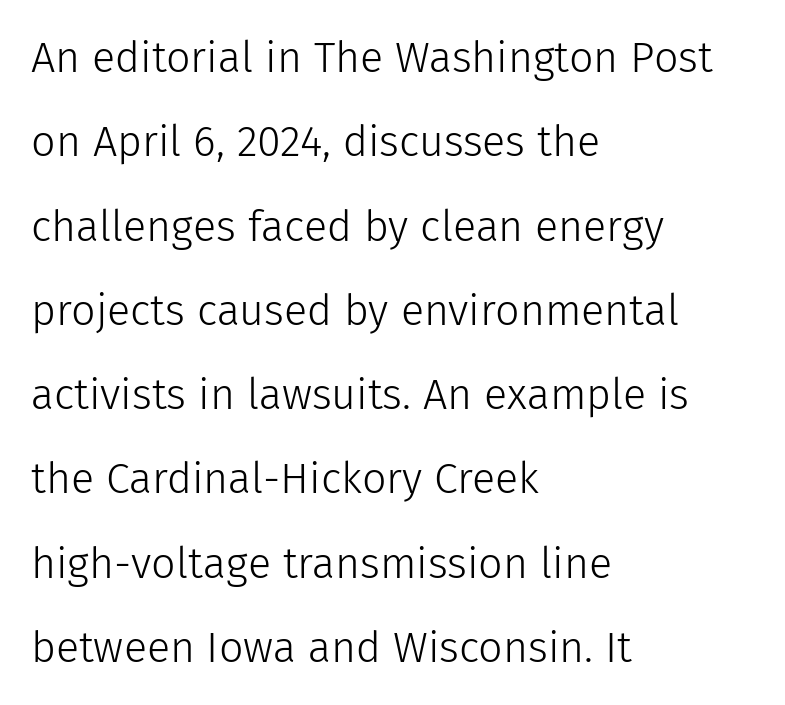
{"serif": "no", "italic": "no", "bold": "no", "weight": "light", "width": "normal", "stroke_contrast": "low", "x_height": "medium", "monospaced": "no", "underline": "no", "align": "left", "line_spacing": "loose", "line_spacing_ratio": 1.96, "letter_spacing": "normal", "letter_spacing_em": 0.0, "glyph_px": 43}
